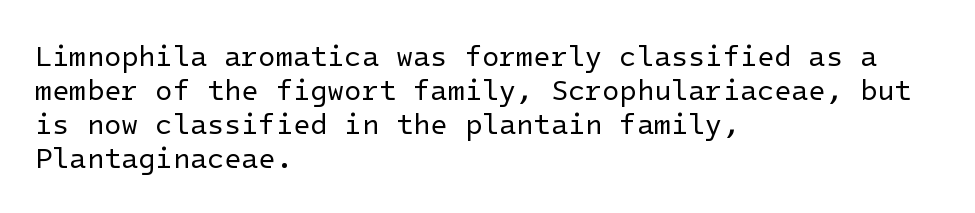
This rendering leaves character spacing at its baseline value. Posture: straight, roman, zero tilt. The typeface has the unassuming heft of standard copy or less. These lines stack with their left ends in a neat column.
